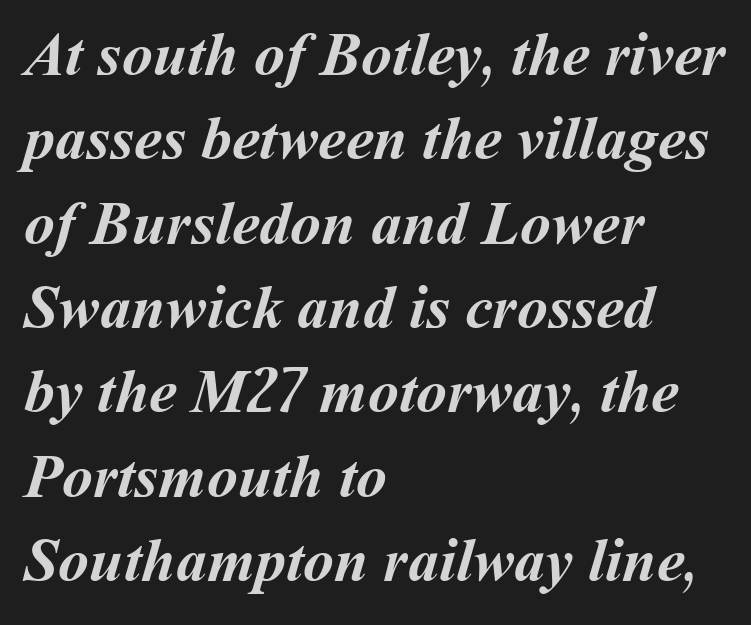
Characters follow at the spacing the type designer built in. The passage shown is typed in a proportional face where columns would drift. Typographic density is high because the face is bold. Vertically, the passage feels balanced, rows spaced as you'd expect. The lines are quadded left.
